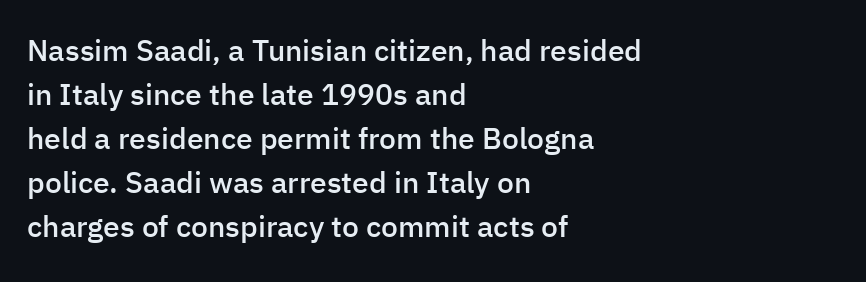
Lines of text with bare space underneath. Is this a sans? Yes — the strokes have no serifs. Leading matches the norm, producing a regular column. Default kerning and tracking; the words read as compact shapes. Moderately thickened strokes mark this as semibold type.
